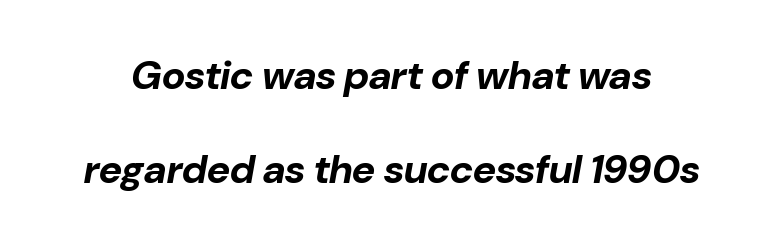
Q: Is the text bold? A: Yes.
Q: Is the text italic (slanted)? A: Yes, it leans right by about 10 degrees.
Q: Is the text underlined? A: No.
Q: Is the spacing between letters normal or unusually wide? A: Normal.
Q: Is the spacing between lines tight, normal or loose? A: Loose.
Q: Width (condensed, normal, or wide)? A: Normal.
Q: Stroke contrast? A: Low.
Q: x-height? A: Medium.
Q: Monospaced? A: No.
